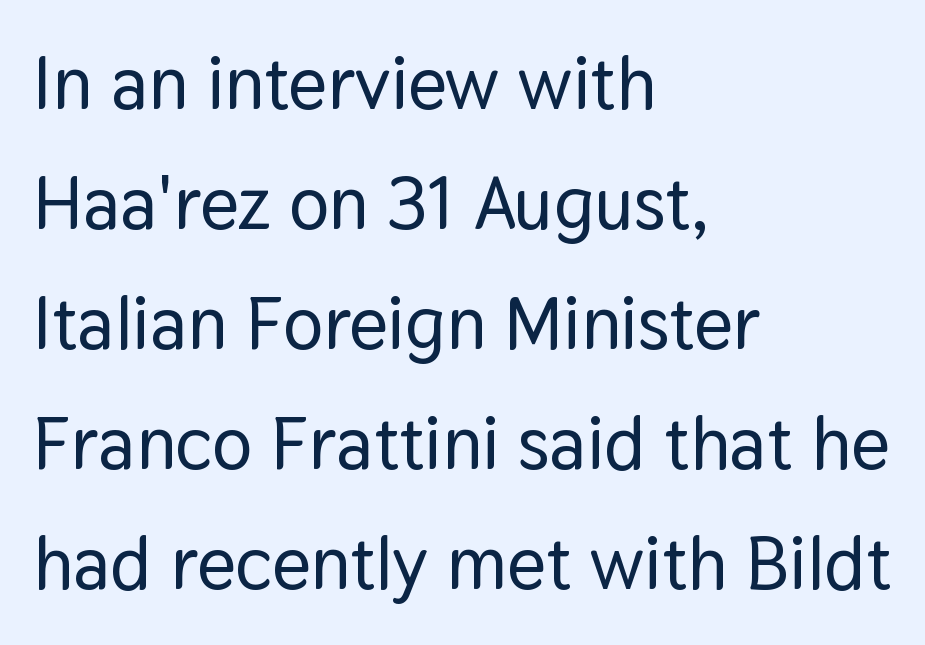
The image shows 75 px sans-serif type, upright; set left-aligned, normal line spacing (1.6x), normal letter spacing, not underlined; low stroke contrast and a medium x-height.
